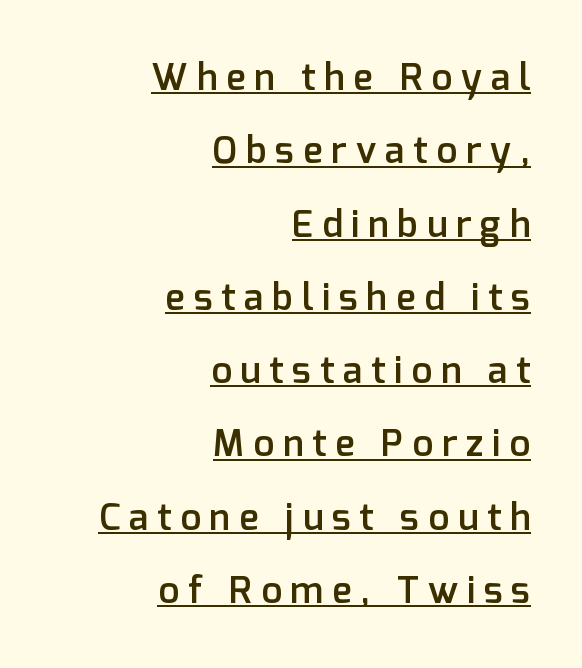
Underlining? Definitely there. Each word looks stretched out because of the extra space between its letters. Layout note: lines flush right. You could fit nearly another row in the gap between these rows. Nope, not italic — everything's standing straight.
